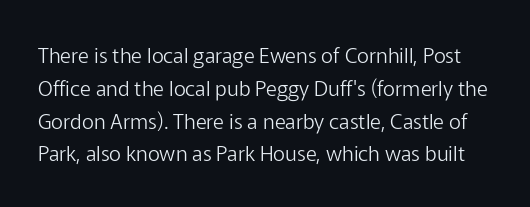
Q: Is the text bold? A: No.
Q: Is the text italic (slanted)? A: No, it is upright.
Q: Is the text underlined? A: No.
Q: Is the spacing between letters normal or unusually wide? A: Normal.
Q: Is the spacing between lines tight, normal or loose? A: Normal.
